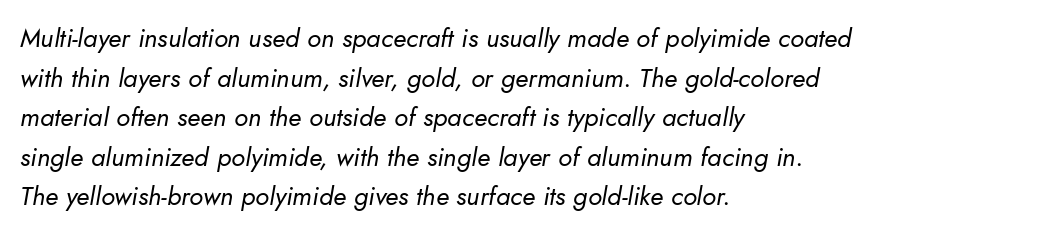
{"italic": "yes", "lean": "right", "slant_degrees": 10, "bold": "no", "underline": "no", "align": "left", "line_spacing": "normal", "line_spacing_ratio": 1.52, "letter_spacing": "normal", "letter_spacing_em": 0.0, "glyph_px": 26}
